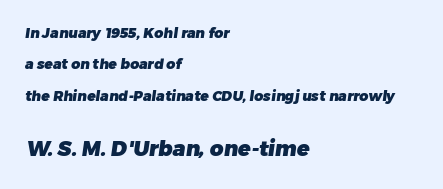
If you squint, the bottom block still reads clearly — it's the larger of the two. Typesetter's note: full bold, strokes at maximum text heaviness. The tracking reads as untouched default to a designer's eye. Visually the block forms a straight wall on the left and a jagged coastline on the right. Type without underlining.
